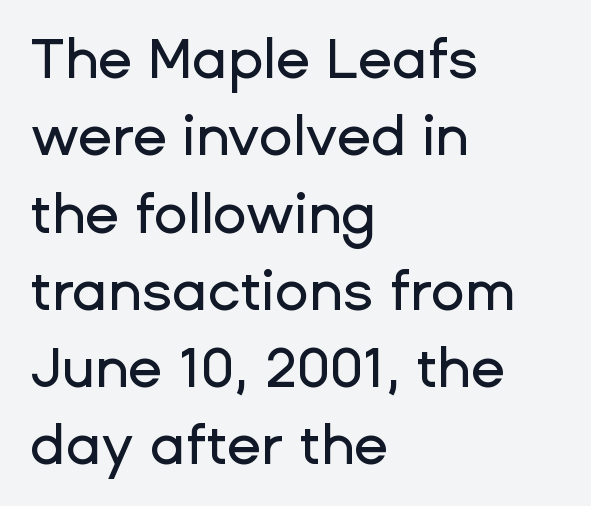
Q: Is the text italic (slanted)? A: No, it is upright.
Q: Is the typeface a serif or a sans-serif typeface? A: Sans-serif.
Q: Is the text underlined? A: No.
Q: How is the paragraph aligned? A: Left-aligned.
Q: Is the spacing between letters normal or unusually wide? A: Normal.
Q: Is the spacing between lines tight, normal or loose? A: Normal.
Q: Width (condensed, normal, or wide)? A: Normal.
Q: Stroke contrast? A: Low.
Q: x-height? A: Medium.
Q: Monospaced? A: No.
